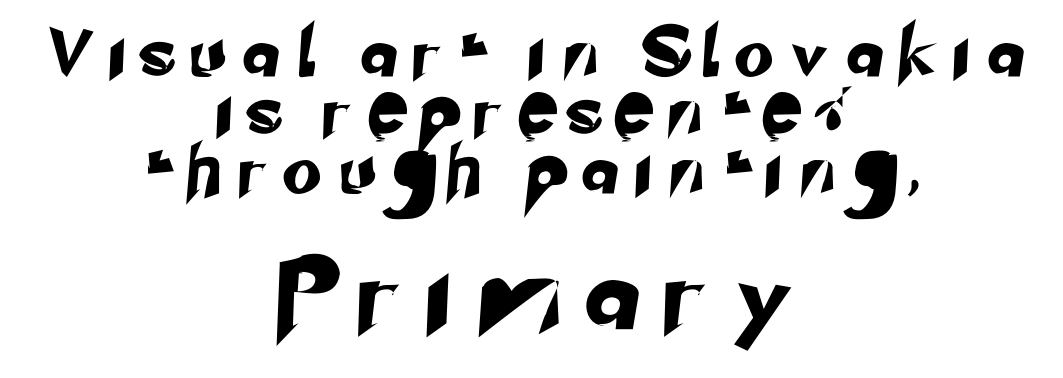
Each letter's strokes conclude bluntly, with no projecting serifs. Here the designer chose a conventional face with non-uniform glyph widths. Where is the straight margin? There isn't one; the lines are centered. Reading top to bottom, the characters get bigger at the block break. The space directly below the letters is spotless. The letterforms stand isolated, each surrounded by extra space.
